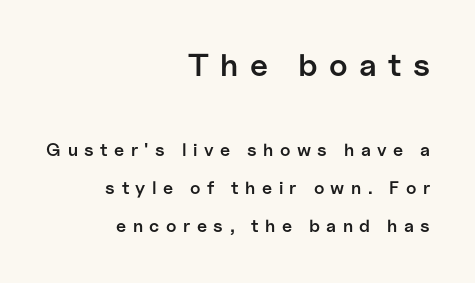
The image shows 32 px semibold sans-serif type, upright; set right-aligned, loose line spacing (2.11x), unusually wide letter spacing (+0.36 em), not underlined; the first (top) block is 1.78x larger; low stroke contrast and a medium x-height.
